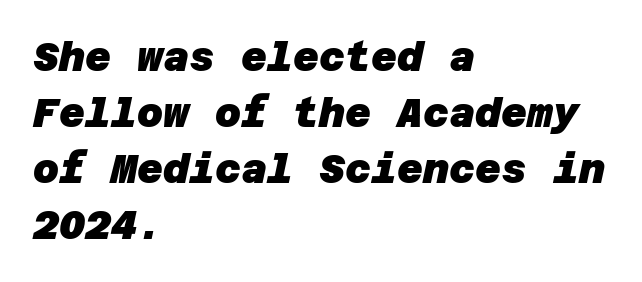
The image shows 40 px heavy sans-serif type; set left-aligned, normal line spacing (1.4x), normal letter spacing, not underlined; low stroke contrast and a large x-height.
